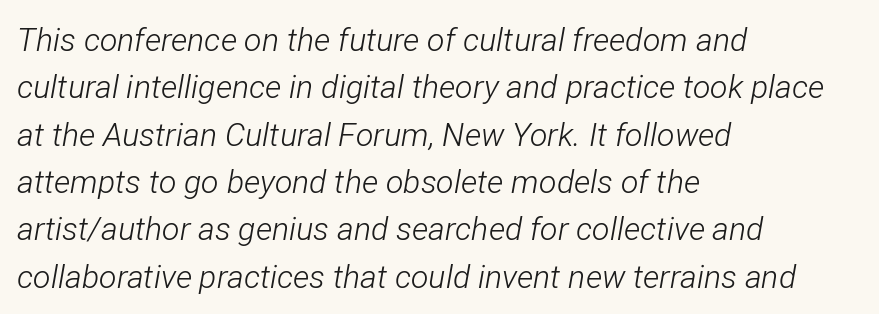
These lines are rendered in a variable-pitch font. Alignment: flush left. The glyphs look as if they've been sheared to an angle. The face used here is rendered with its standard letterfit.
